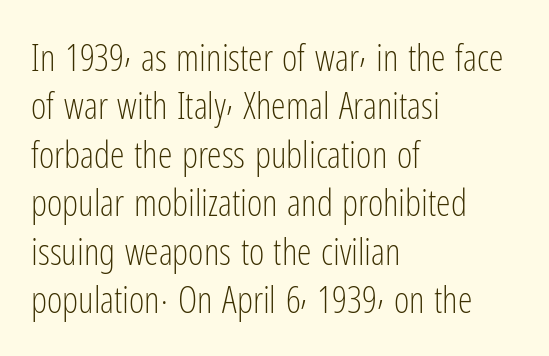
{"serif": "no", "italic": "no", "bold": "no", "weight": "light", "width": "condensed", "stroke_contrast": "low", "x_height": "medium", "monospaced": "no", "underline": "no", "align": "left", "line_spacing": "normal", "line_spacing_ratio": 1.31, "letter_spacing": "normal", "letter_spacing_em": 0.0, "glyph_px": 37}
